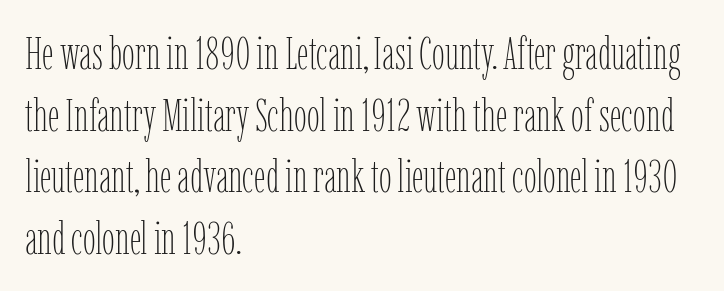
The image shows 46 px thin, condensed type, upright; set left-aligned, normal line spacing (1.34x), normal letter spacing, not underlined; low stroke contrast and a medium x-height.
